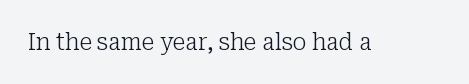
{"italic": "no", "bold": "no", "underline": "no", "letter_spacing": "normal", "letter_spacing_em": 0.0, "glyph_px": 23}
